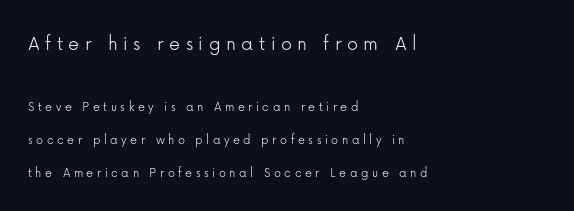
{"italic": "no", "bold": "no", "underline": "no", "align": "left", "line_spacing": "loose", "line_spacing_ratio": 2.35, "letter_spacing": "wide", "letter_spacing_em": 0.25, "larger_block": "first", "size_ratio": 1.57, "glyph_px": 22}
